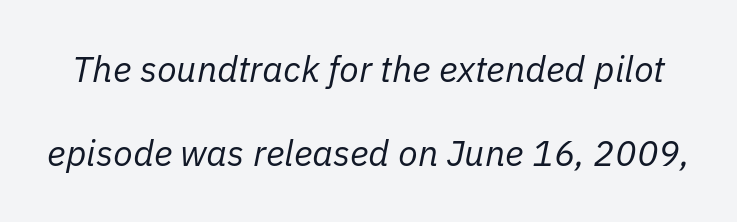
{"italic": "yes", "lean": "right", "slant_degrees": 11, "bold": "no", "weight": "regular", "width": "normal", "stroke_contrast": "low", "x_height": "medium", "monospaced": "no", "underline": "no", "line_spacing": "loose", "line_spacing_ratio": 2.34, "letter_spacing": "normal", "letter_spacing_em": 0.0, "glyph_px": 36}
